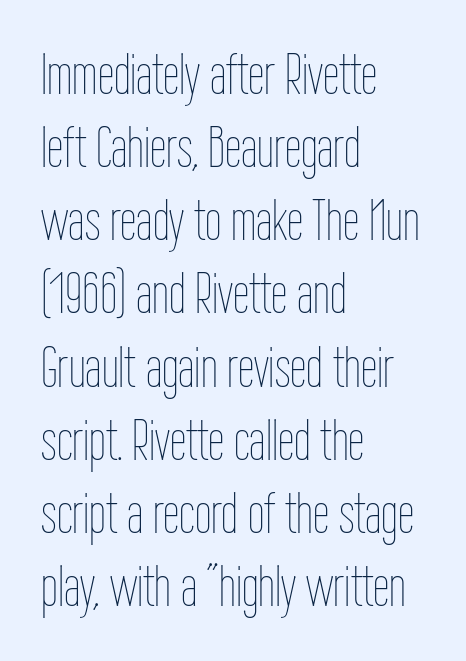
Q: Is the text bold? A: No.
Q: Is the text italic (slanted)? A: No, it is upright.
Q: Is the text underlined? A: No.
Q: How is the paragraph aligned? A: Left-aligned.
Q: Is the spacing between letters normal or unusually wide? A: Normal.
Q: Width (condensed, normal, or wide)? A: Condensed.
Q: Stroke contrast? A: Low.
Q: x-height? A: Medium.
Q: Monospaced? A: No.
